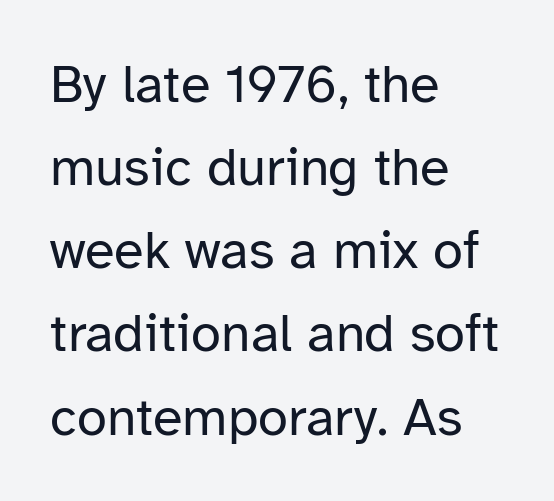
Q: Is the text bold? A: No.
Q: Is the text italic (slanted)? A: No, it is upright.
Q: Is the typeface a serif or a sans-serif typeface? A: Sans-serif.
Q: Is the text underlined? A: No.
Q: How is the paragraph aligned? A: Left-aligned.
Q: Is the spacing between letters normal or unusually wide? A: Normal.
Q: Is the spacing between lines tight, normal or loose? A: Normal.
Q: Width (condensed, normal, or wide)? A: Normal.
Q: Stroke contrast? A: Low.
Q: x-height? A: Medium.
Q: Monospaced? A: No.
